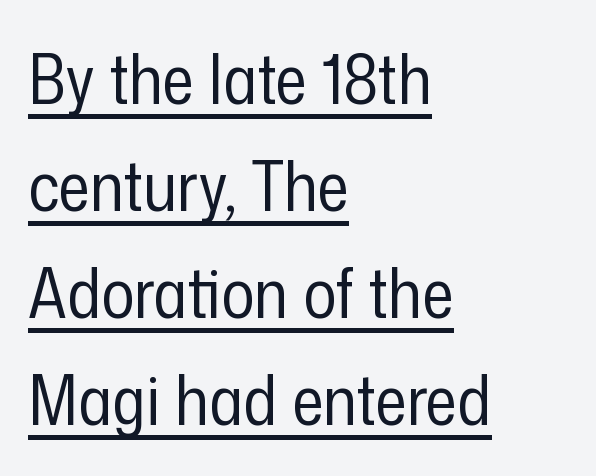
{"serif": "no", "italic": "no", "bold": "no", "weight": "regular", "width": "condensed", "stroke_contrast": "low", "x_height": "medium", "monospaced": "no", "underline": "yes", "align": "left", "line_spacing": "normal", "line_spacing_ratio": 1.55, "letter_spacing": "normal", "letter_spacing_em": 0.0, "glyph_px": 69}
